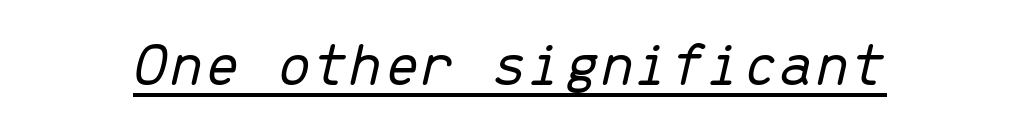
Each word holds together tightly as a unit, with standard inter-letter gaps. These lines are rendered in a fixed-pitch font. When letters slant like this, we call the style italic. Underlining? Definitely there.
